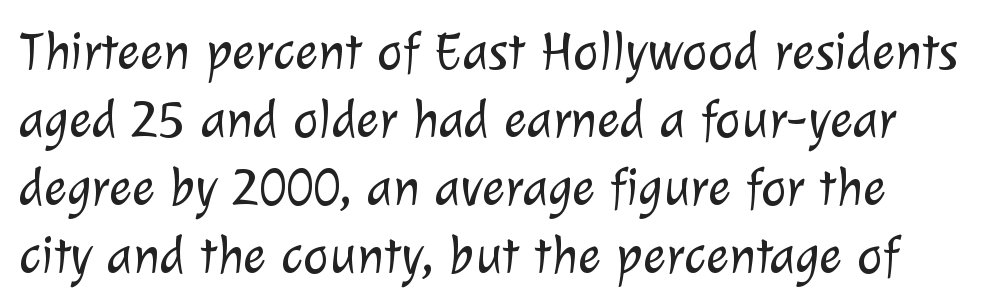
Q: Is the text bold? A: No.
Q: Is the typeface a serif or a sans-serif typeface? A: Sans-serif.
Q: Is the text underlined? A: No.
Q: Is the spacing between letters normal or unusually wide? A: Normal.
Q: Is the spacing between lines tight, normal or loose? A: Normal.
Q: Width (condensed, normal, or wide)? A: Normal.
Q: Stroke contrast? A: Low.
Q: x-height? A: Medium.
Q: Monospaced? A: No.
